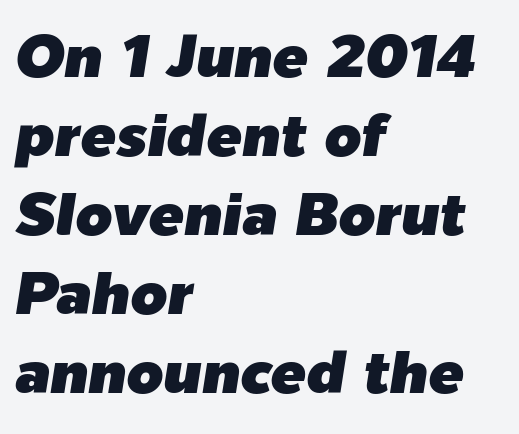
Q: Is the text italic (slanted)? A: Yes, it leans right by about 9 degrees.
Q: Is the text underlined? A: No.
Q: How is the paragraph aligned? A: Left-aligned.
Q: Is the spacing between letters normal or unusually wide? A: Normal.
Q: Is the spacing between lines tight, normal or loose? A: Normal.
Q: Width (condensed, normal, or wide)? A: Normal.
Q: Stroke contrast? A: Low.
Q: x-height? A: Medium.
Q: Monospaced? A: No.
